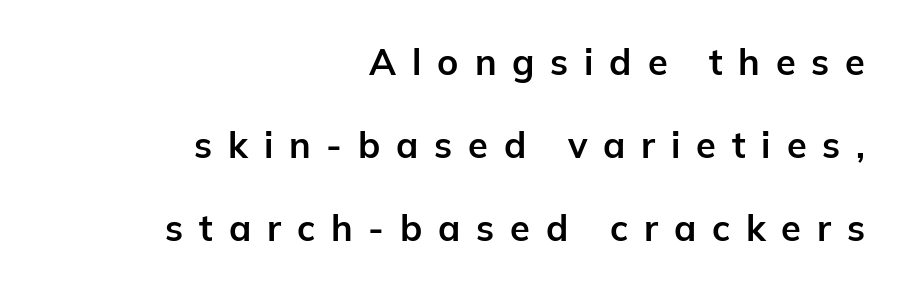
{"serif": "no", "italic": "no", "bold": "yes", "weight": "bold", "width": "normal", "stroke_contrast": "low", "x_height": "medium", "monospaced": "no", "underline": "no", "align": "right", "line_spacing": "loose", "line_spacing_ratio": 2.31, "letter_spacing": "wide", "letter_spacing_em": 0.44, "glyph_px": 36}
